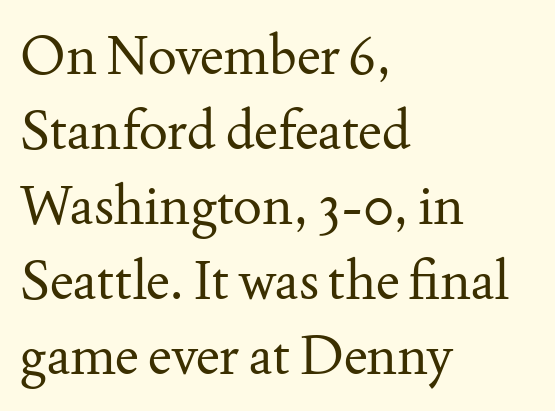
The image shows 54 px regular-weight serif type, upright; set left-aligned, normal line spacing (1.39x), normal letter spacing, not underlined; medium stroke contrast and a small x-height.
